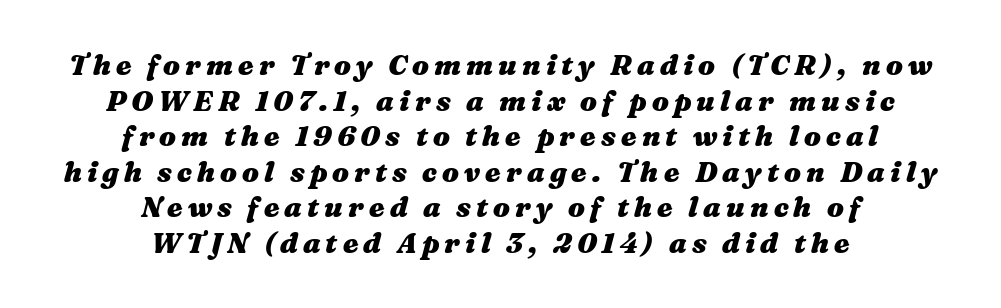
{"italic": "yes", "lean": "right", "slant_degrees": 16, "bold": "yes", "weight": "heavy", "width": "wide", "stroke_contrast": "medium", "x_height": "medium", "monospaced": "no", "underline": "no", "align": "center", "line_spacing": "normal", "line_spacing_ratio": 1.27, "glyph_px": 28}
